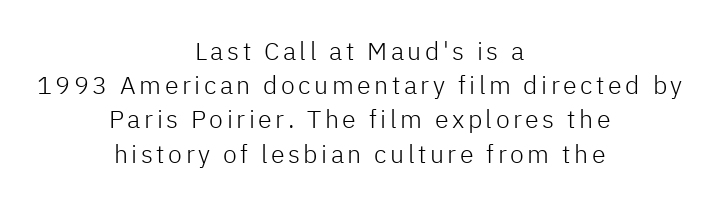
Does the leading feel generous? No, just average. A typesetter would mark this as roman, not italic. The baseline area is clear. No letter is thick-stroked: the sample isn't bold. Short and long lines alike share a common midpoint.
